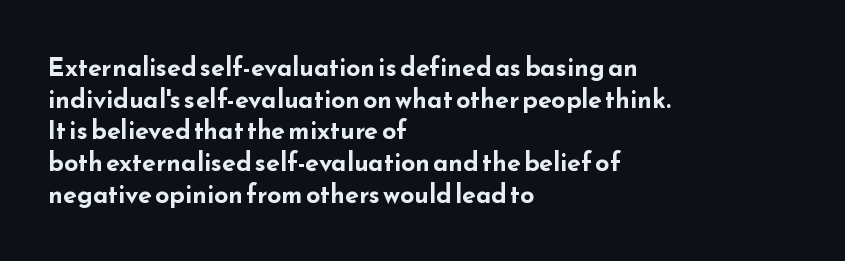
The image shows 25 px bold type, upright; set left-aligned, normal line spacing (1.27x), normal letter spacing, not underlined.
